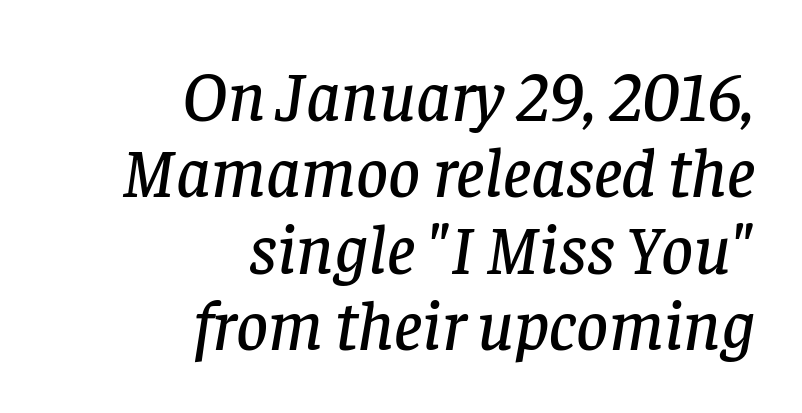
{"serif": "yes", "italic": "yes", "lean": "right", "slant_degrees": 8, "width": "normal", "stroke_contrast": "low", "x_height": "large", "monospaced": "no", "underline": "no", "align": "right", "line_spacing": "tight", "line_spacing_ratio": 1.09, "letter_spacing": "normal", "letter_spacing_em": 0.0, "glyph_px": 70}
